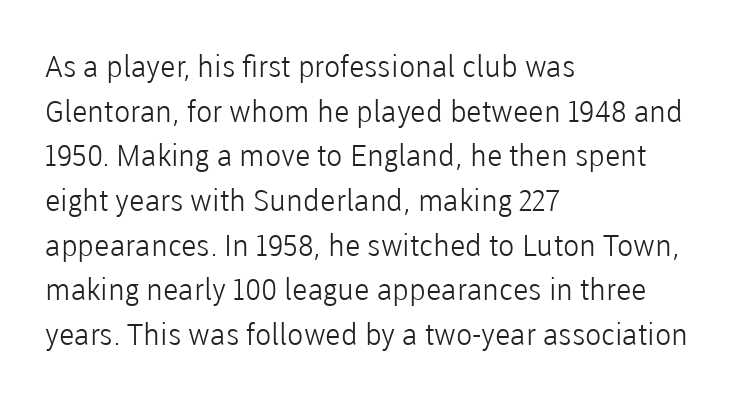
The image shows 30 px light sans-serif type, upright; set left-aligned, normal line spacing (1.49x), normal letter spacing, not underlined; low stroke contrast and a medium x-height.
